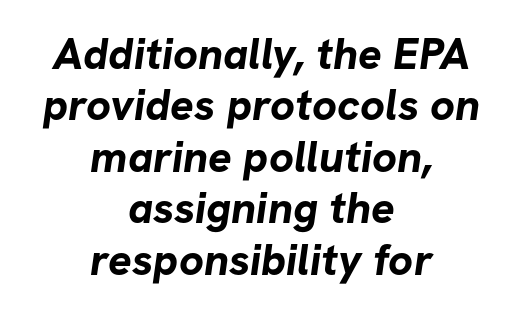
The words here are not underlined. This is sans-serif lettering, the kind often seen on screens and signage. The rendering uses natural spacing where letterforms have individual widths. This rendering leaves character spacing at its baseline value. Reading down the block, each line starts at a different indent, mirrored at its end.
